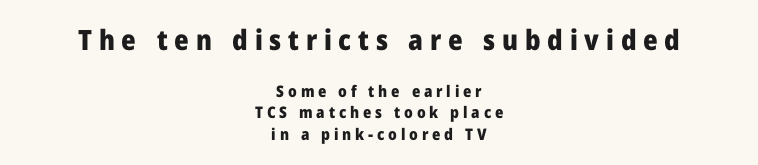
Q: Is the text bold? A: Yes.
Q: Is the text italic (slanted)? A: No, it is upright.
Q: Is the typeface a serif or a sans-serif typeface? A: Sans-serif.
Q: Is the text underlined? A: No.
Q: How is the paragraph aligned? A: Centered.
Q: Is the spacing between letters normal or unusually wide? A: Unusually wide.
Q: Is the spacing between lines tight, normal or loose? A: Normal.
Q: Which block of text is set in a larger size, the first (top) or the second (bottom)? A: The first (top) one.
Q: Width (condensed, normal, or wide)? A: Normal.
Q: Stroke contrast? A: Low.
Q: x-height? A: Medium.
Q: Monospaced? A: No.
